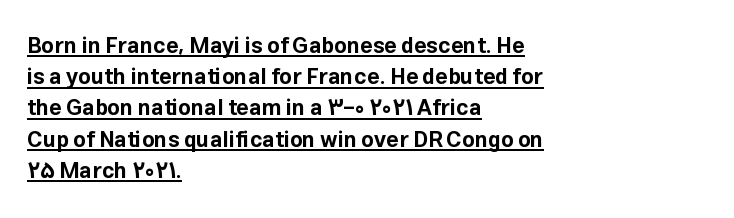
The image shows 22 px bold type, upright; set left-aligned, normal line spacing (1.42x), normal letter spacing, underlined.
